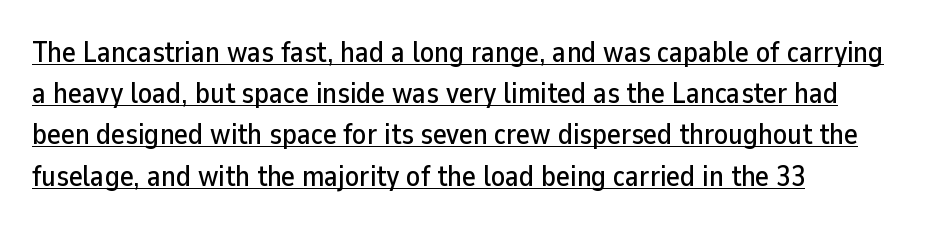
The image shows 29 px sans-serif type, upright; set left-aligned, normal line spacing (1.42x), normal letter spacing, underlined; low stroke contrast and a medium x-height.
